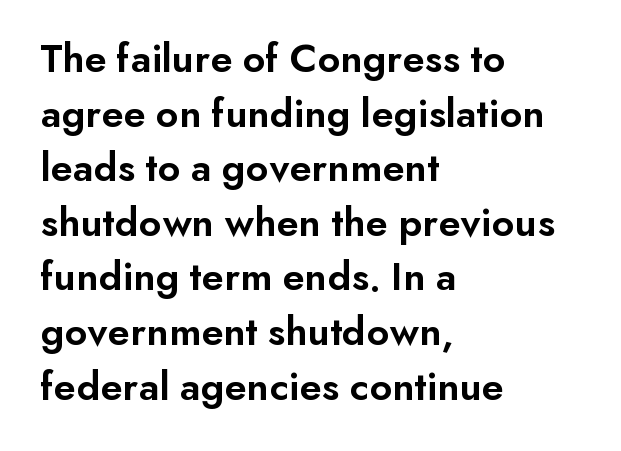
The image shows 42 px semibold sans-serif type, upright; set left-aligned, normal line spacing (1.3x), normal letter spacing, not underlined; low stroke contrast and a small x-height.
